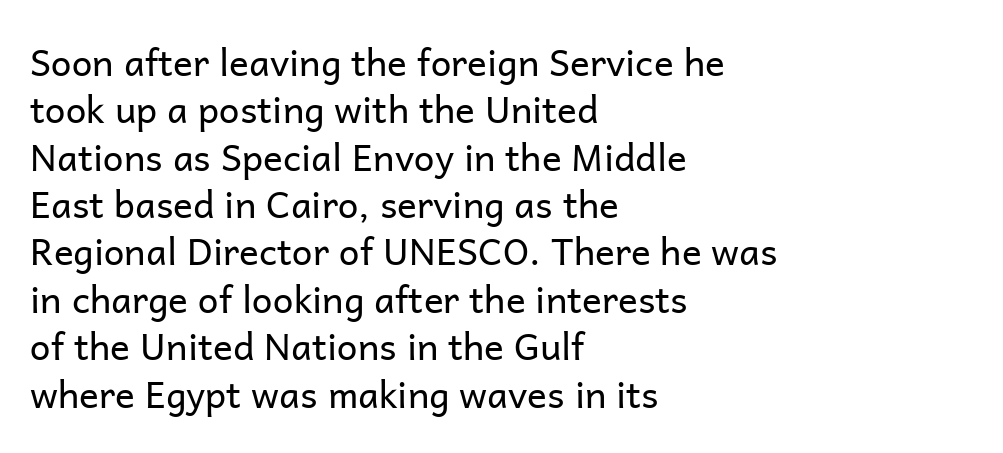
How would I describe the line gaps? Plain and ordinary. Check under the words: just untouched page. Glyph-to-glyph distance matches everyday printed text. Nope, no serifs anywhere on these letters.
